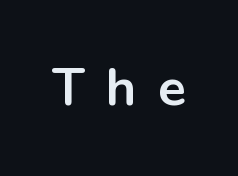
Nothing sits at the stroke ends, so this counts as sans-serif. Anything drawn beneath the words? Only blank space. Compared with an ordinary text face, these strokes are far heavier — a full bold. You could only call the tracking loose — the letters float apart. Do the characters align in a grid? No, the font is proportional.
